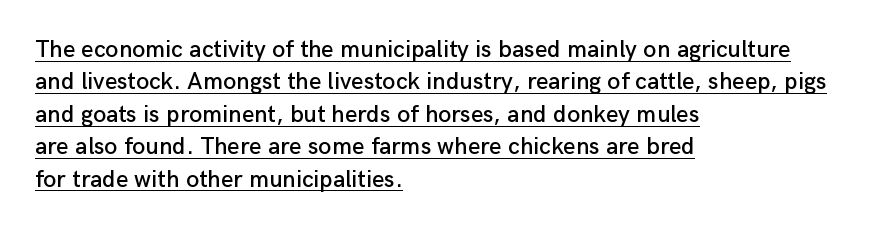
The lines sit at an ordinary, default distance from one another. This rendering leaves character spacing at its baseline value. Underlined type. Tall strokes in this sample are plumb rather than angled.
